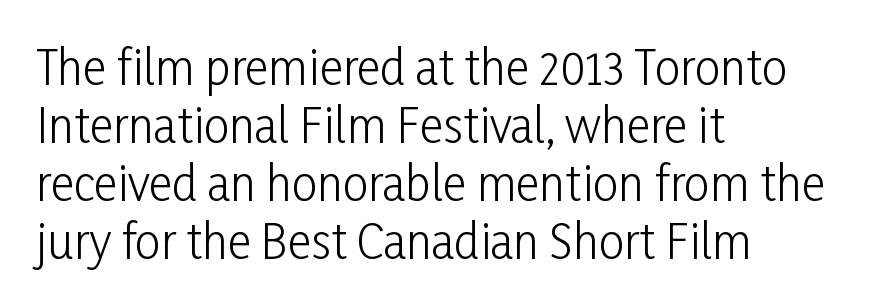
The image shows 46 px light, condensed sans-serif type, upright; set left-aligned, normal line spacing (1.26x), normal letter spacing, not underlined; low stroke contrast and a medium x-height.
